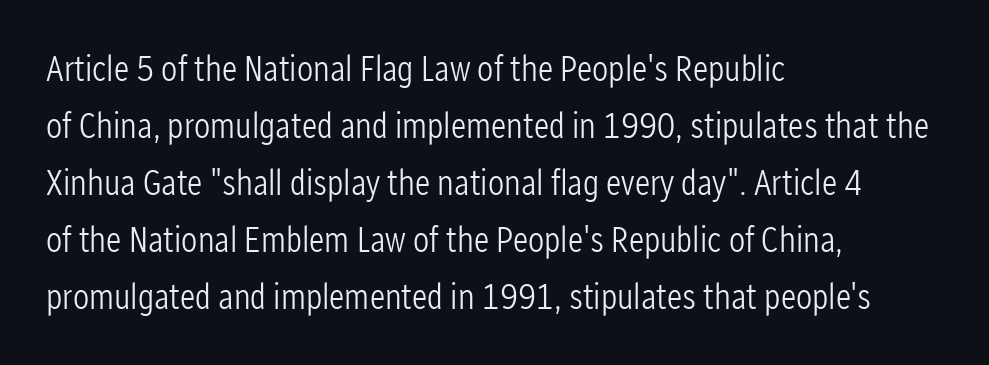
The image shows 36 px light, condensed sans-serif type, upright; set left-aligned, normal line spacing (1.58x), normal letter spacing, not underlined; low stroke contrast and a medium x-height.
